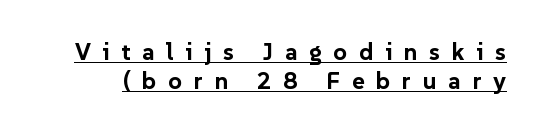
{"italic": "no", "bold": "yes", "underline": "yes", "line_spacing_ratio": 1.2, "letter_spacing": "wide", "letter_spacing_em": 0.49, "glyph_px": 24}
